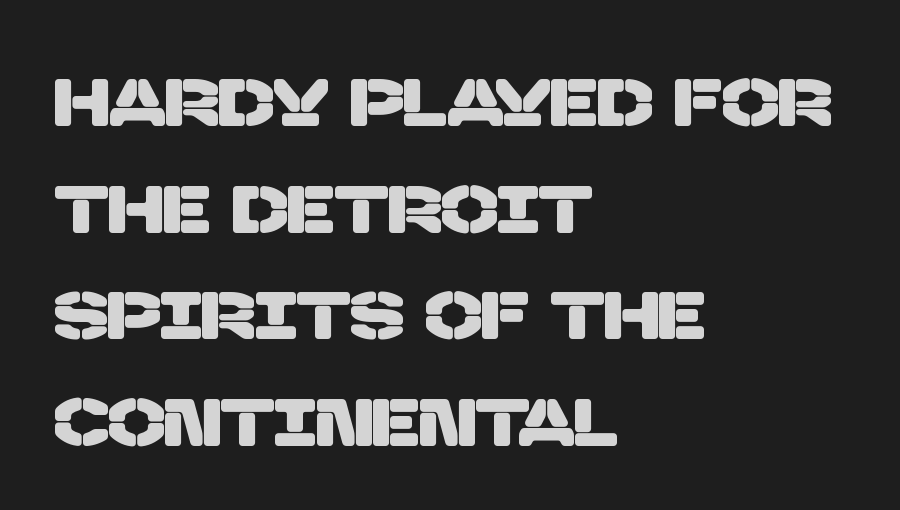
Q: Is the typeface a serif or a sans-serif typeface? A: Sans-serif.
Q: Is the text underlined? A: No.
Q: How is the paragraph aligned? A: Left-aligned.
Q: Is the spacing between letters normal or unusually wide? A: Normal.
Q: Is the spacing between lines tight, normal or loose? A: Normal.
Q: Width (condensed, normal, or wide)? A: Normal.
Q: Stroke contrast? A: Low.
Q: x-height? A: Large.
Q: Monospaced? A: No.
